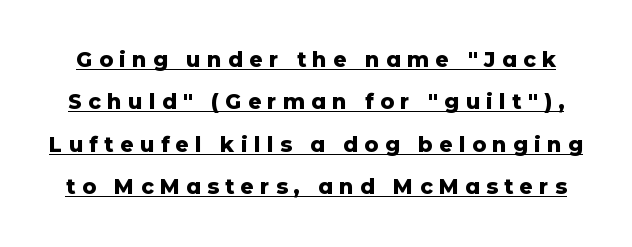
Upright lettering throughout. Summary of vertical rhythm: relaxed, with wide interline spacing. Underlining? Definitely there. The line texture is sparse and dotted thanks to wide tracking. A dark, heavy texture on the line: the type is bold.
